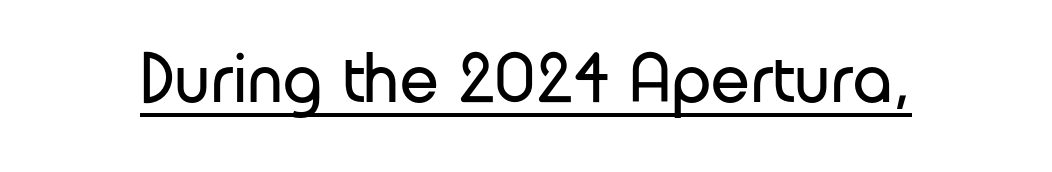
Q: Is the text bold? A: No.
Q: Is the text italic (slanted)? A: No, it is upright.
Q: Is the typeface a serif or a sans-serif typeface? A: Sans-serif.
Q: Is the text underlined? A: Yes.
Q: Is the spacing between letters normal or unusually wide? A: Normal.
Q: Width (condensed, normal, or wide)? A: Normal.
Q: Stroke contrast? A: Low.
Q: x-height? A: Medium.
Q: Monospaced? A: No.
